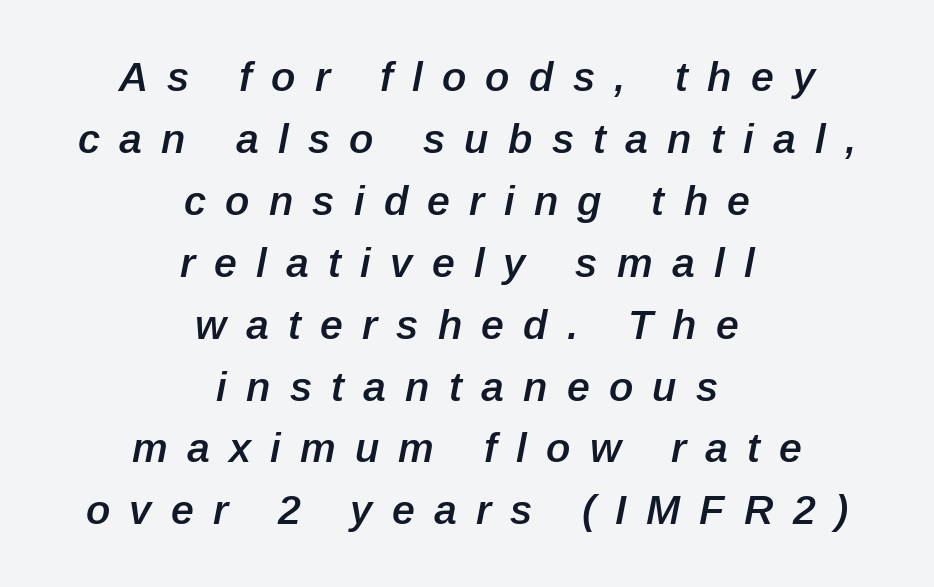
Regarding leading, the lines here are spaced in the standard way. This sample is center-justified, so both line endings float freely. Someone cranked the tracking dial way up on this one. This is the in-between weight designers call semibold or demi.
